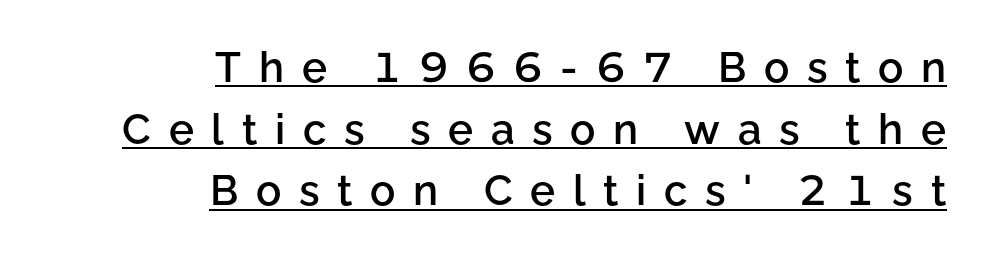
Q: Is the text bold? A: Semi-bold.
Q: Is the text italic (slanted)? A: No, it is upright.
Q: Is the typeface a serif or a sans-serif typeface? A: Sans-serif.
Q: Is the text underlined? A: Yes.
Q: How is the paragraph aligned? A: Right-aligned.
Q: Is the spacing between letters normal or unusually wide? A: Unusually wide.
Q: Is the spacing between lines tight, normal or loose? A: Normal.
Q: Width (condensed, normal, or wide)? A: Normal.
Q: Stroke contrast? A: Low.
Q: x-height? A: Medium.
Q: Monospaced? A: No.
